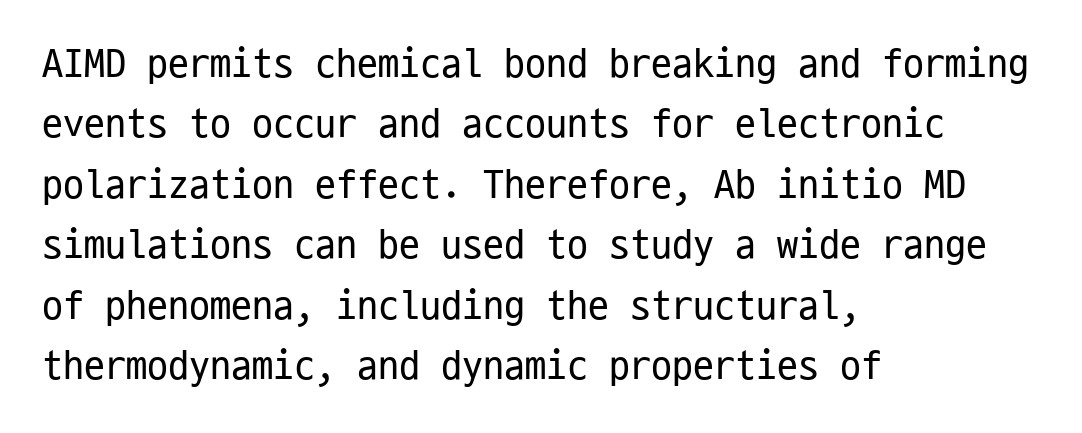
{"serif": "no", "italic": "no", "bold": "no", "weight": "regular", "width": "condensed", "stroke_contrast": "low", "x_height": "medium", "monospaced": "yes", "underline": "no", "align": "left", "line_spacing": "normal", "line_spacing_ratio": 1.44, "letter_spacing": "normal", "letter_spacing_em": 0.0, "glyph_px": 42}
